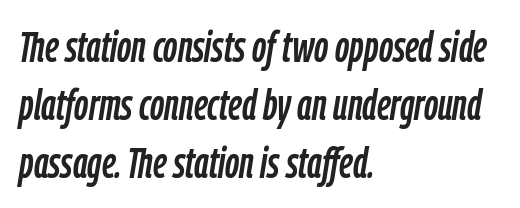
Q: Is the text italic (slanted)? A: Yes, it leans right by about 9 degrees.
Q: Is the text underlined? A: No.
Q: How is the paragraph aligned? A: Left-aligned.
Q: Is the spacing between letters normal or unusually wide? A: Normal.
Q: Is the spacing between lines tight, normal or loose? A: Normal.
Q: Width (condensed, normal, or wide)? A: Condensed.
Q: Stroke contrast? A: Low.
Q: x-height? A: Medium.
Q: Monospaced? A: No.
